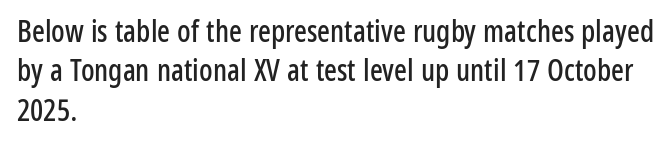
Q: Is the text italic (slanted)? A: No, it is upright.
Q: Is the typeface a serif or a sans-serif typeface? A: Sans-serif.
Q: Is the text underlined? A: No.
Q: How is the paragraph aligned? A: Left-aligned.
Q: Is the spacing between letters normal or unusually wide? A: Normal.
Q: Is the spacing between lines tight, normal or loose? A: Normal.
Q: Width (condensed, normal, or wide)? A: Condensed.
Q: Stroke contrast? A: Low.
Q: x-height? A: Medium.
Q: Monospaced? A: No.
